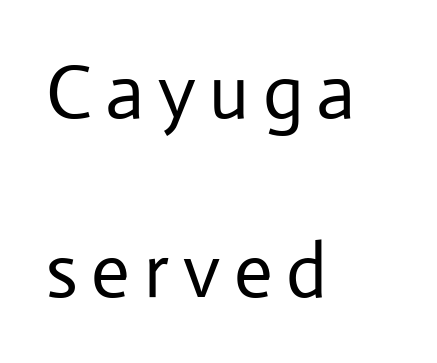
{"serif": "no", "italic": "no", "bold": "no", "weight": "regular", "width": "normal", "stroke_contrast": "low", "x_height": "medium", "monospaced": "no", "underline": "no", "align": "left", "line_spacing": "loose", "line_spacing_ratio": 2.35, "glyph_px": 76}
